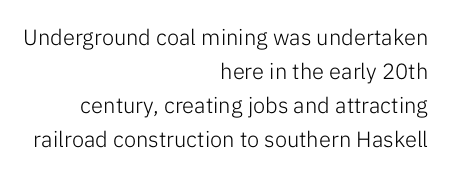
{"italic": "no", "bold": "no", "underline": "no", "align": "right", "line_spacing": "normal", "line_spacing_ratio": 1.55, "letter_spacing": "normal", "letter_spacing_em": 0.0, "glyph_px": 22}
